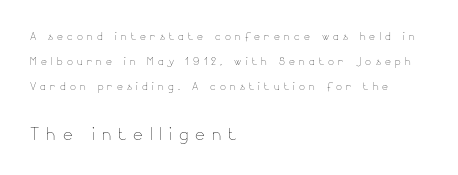
This layout puts the modest block above and the oversized block below. Each stroke keeps to a modest, everyday thickness or less. In CSS terms this would be text-align: left. The zone under the glyphs is completely vacant. Upright lettering throughout.
